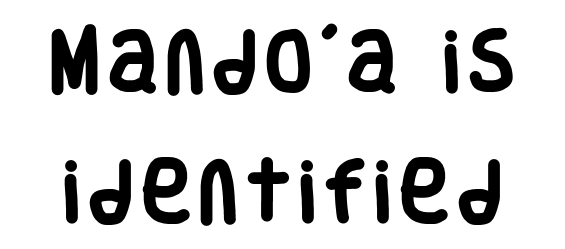
The image shows 68 px heavy, condensed sans-serif type, upright; set loose line spacing (1.91x), not underlined; low stroke contrast and a large x-height.
